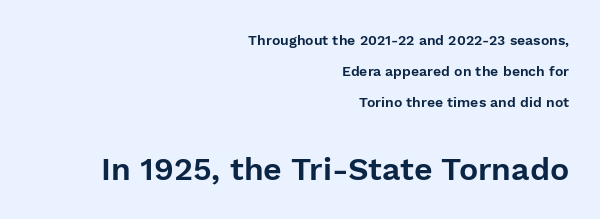
Q: Is the text italic (slanted)? A: No, it is upright.
Q: Is the typeface a serif or a sans-serif typeface? A: Sans-serif.
Q: Is the text underlined? A: No.
Q: How is the paragraph aligned? A: Right-aligned.
Q: Is the spacing between letters normal or unusually wide? A: Normal.
Q: Is the spacing between lines tight, normal or loose? A: Loose.
Q: Which block of text is set in a larger size, the first (top) or the second (bottom)? A: The second (bottom) one.
Q: Width (condensed, normal, or wide)? A: Normal.
Q: Stroke contrast? A: Low.
Q: x-height? A: Medium.
Q: Monospaced? A: No.
